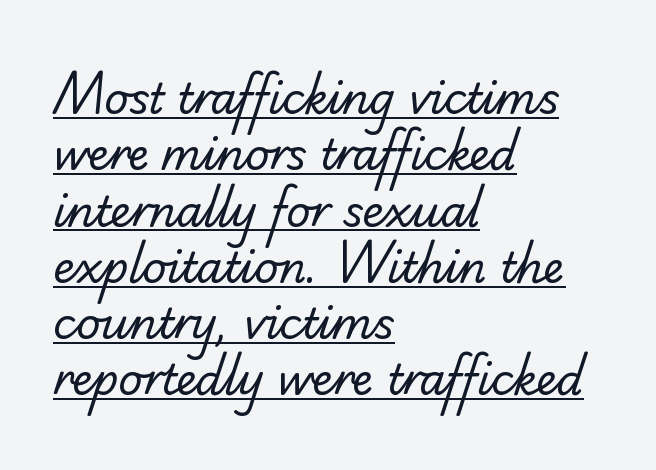
Q: Is the text bold? A: No.
Q: Is the typeface a serif or a sans-serif typeface? A: Serif.
Q: Is the text underlined? A: Yes.
Q: How is the paragraph aligned? A: Left-aligned.
Q: Is the spacing between letters normal or unusually wide? A: Normal.
Q: Is the spacing between lines tight, normal or loose? A: Normal.
Q: Width (condensed, normal, or wide)? A: Normal.
Q: Stroke contrast? A: Low.
Q: x-height? A: Small.
Q: Monospaced? A: No.
